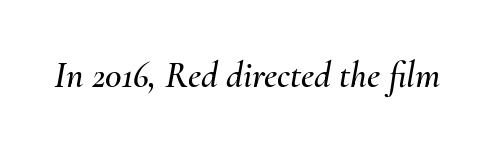
The rendering uses natural spacing where letterforms have individual widths. The letters sit at their default tracking, neither squeezed nor spread. Rendered with sloped, italic letterforms. Any mark beneath the type? The region is blank.
